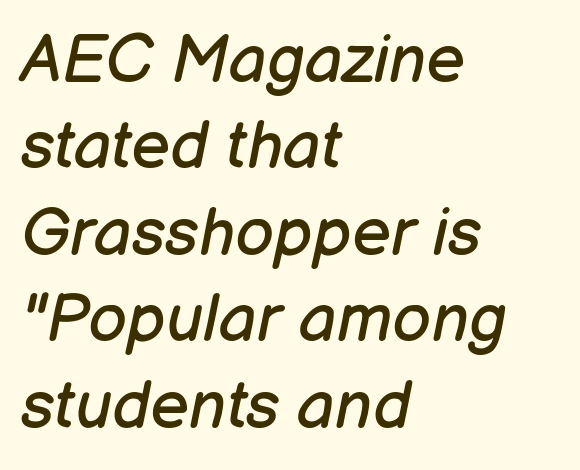
Q: Is the text bold? A: No.
Q: Is the text italic (slanted)? A: Yes, it leans right by about 12 degrees.
Q: Is the text underlined? A: No.
Q: How is the paragraph aligned? A: Left-aligned.
Q: Is the spacing between letters normal or unusually wide? A: Normal.
Q: Is the spacing between lines tight, normal or loose? A: Normal.
Q: Width (condensed, normal, or wide)? A: Normal.
Q: Stroke contrast? A: Low.
Q: x-height? A: Medium.
Q: Monospaced? A: No.
